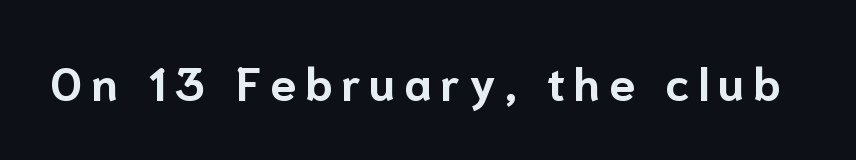
Q: Is the text bold? A: Yes.
Q: Is the text italic (slanted)? A: No, it is upright.
Q: Is the typeface a serif or a sans-serif typeface? A: Sans-serif.
Q: Is the text underlined? A: No.
Q: Is the spacing between letters normal or unusually wide? A: Unusually wide.
Q: Width (condensed, normal, or wide)? A: Normal.
Q: Stroke contrast? A: Low.
Q: x-height? A: Medium.
Q: Monospaced? A: No.
